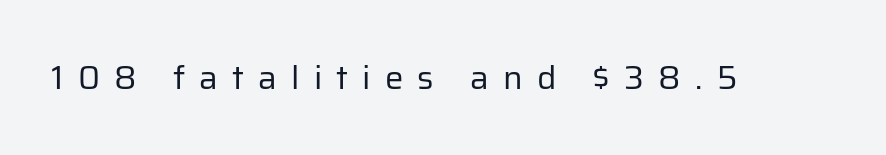
The image shows 33 px regular-weight sans-serif type, upright; set unusually wide letter spacing (+0.43 em), not underlined; low stroke contrast and a medium x-height.
